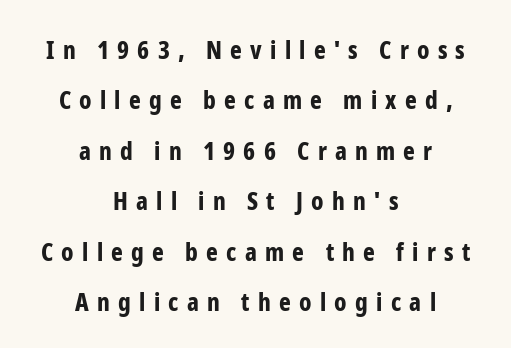
Quick note: interline space is abundant. The rendering inserts visible extra space after every character. The face used here has the dense, thick strokes of a bold. Upright lettering throughout. Quick note: underline off.
